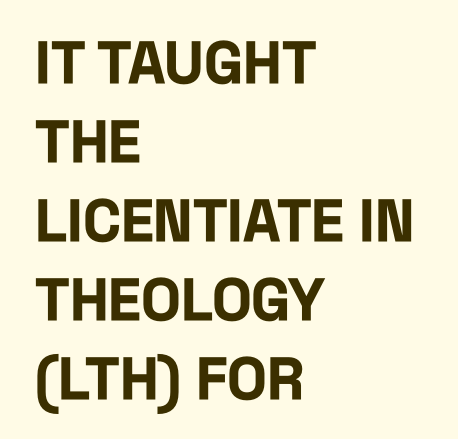
The image shows 59 px bold, condensed sans-serif type, upright; set left-aligned, normal line spacing (1.34x), normal letter spacing, not underlined; low stroke contrast and a large x-height.
